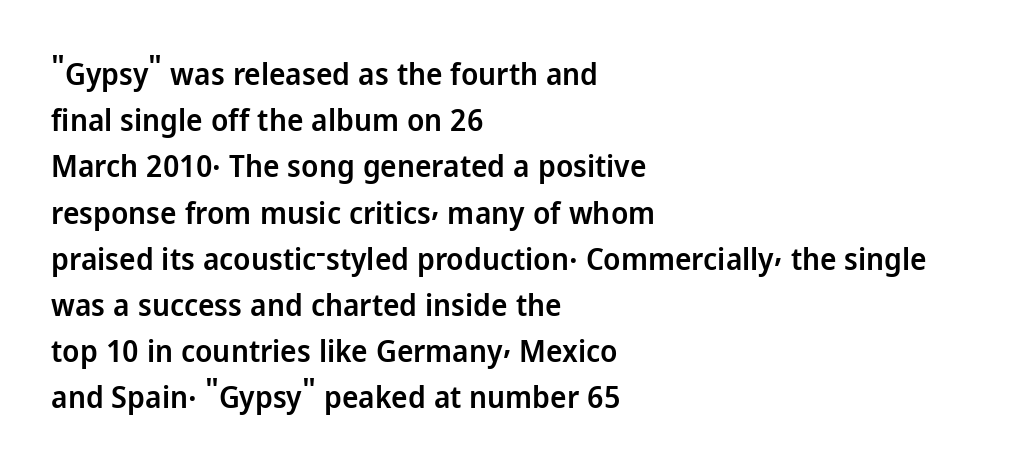
{"serif": "no", "italic": "no", "bold": "semi", "weight": "semibold", "width": "normal", "stroke_contrast": "low", "x_height": "medium", "monospaced": "no", "underline": "no", "align": "left", "line_spacing": "normal", "line_spacing_ratio": 1.49, "letter_spacing": "normal", "letter_spacing_em": 0.0, "glyph_px": 31}
